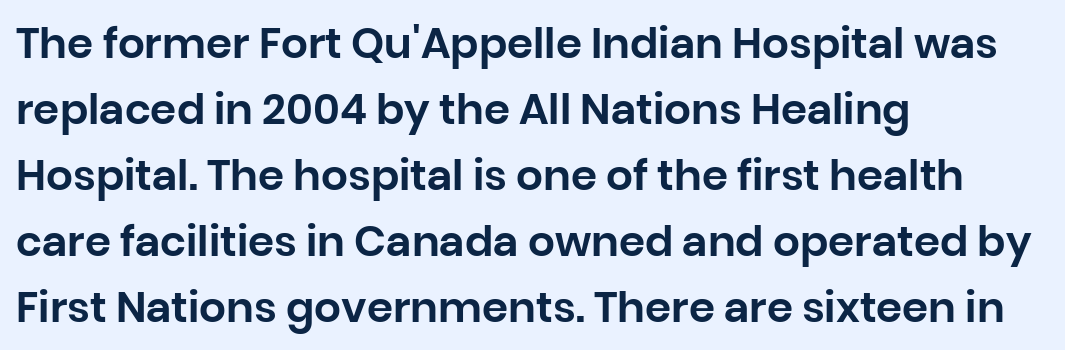
Q: Is the text italic (slanted)? A: No, it is upright.
Q: Is the typeface a serif or a sans-serif typeface? A: Sans-serif.
Q: Is the text underlined? A: No.
Q: How is the paragraph aligned? A: Left-aligned.
Q: Is the spacing between letters normal or unusually wide? A: Normal.
Q: Is the spacing between lines tight, normal or loose? A: Normal.
Q: Width (condensed, normal, or wide)? A: Normal.
Q: Stroke contrast? A: Low.
Q: x-height? A: Large.
Q: Monospaced? A: No.
